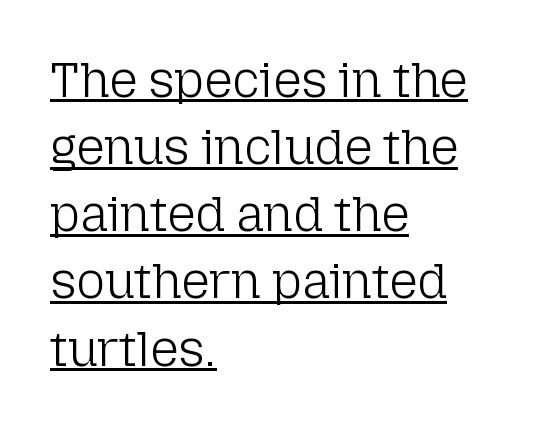
If you measured baseline to baseline, you'd find a middling distance. Here the glyphs are tracked normally, forming tight word shapes. Think of a printed novel: that variable character pitch is what you see here. Posture: vertical.
